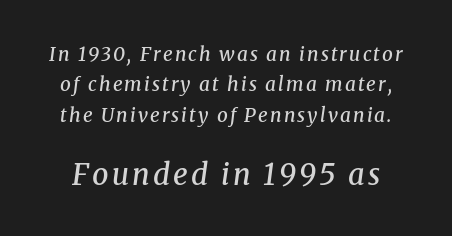
Caption: semibold face, moderately heavy strokes. The glyphs are unaccompanied by any horizontal stroke below them. Leading: standard. The text carries the slant typical of an italic or oblique font. Larger block? The one below; the one above is distinctly smaller. Proportional: the letters do not fall into vertical columns.
